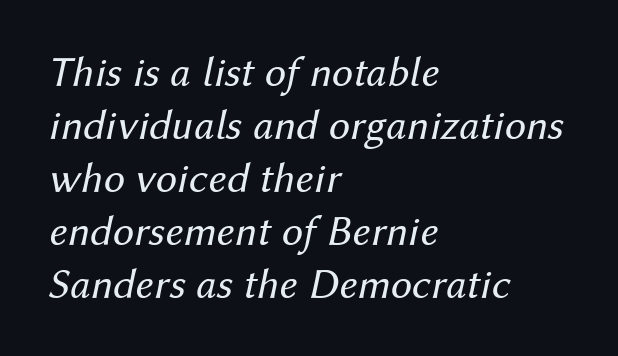
Q: Is the text bold? A: No.
Q: Is the text italic (slanted)? A: Yes, it leans right by about 12 degrees.
Q: Is the text underlined? A: No.
Q: How is the paragraph aligned? A: Left-aligned.
Q: Is the spacing between letters normal or unusually wide? A: Normal.
Q: Width (condensed, normal, or wide)? A: Normal.
Q: Stroke contrast? A: Medium.
Q: x-height? A: Medium.
Q: Monospaced? A: No.
